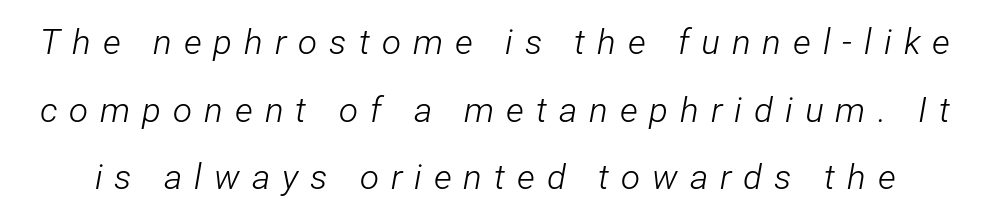
{"italic": "yes", "lean": "right", "slant_degrees": 12, "bold": "no", "weight": "light", "width": "condensed", "stroke_contrast": "low", "x_height": "medium", "monospaced": "no", "underline": "no", "line_spacing": "loose", "line_spacing_ratio": 1.93, "letter_spacing": "wide", "letter_spacing_em": 0.34, "glyph_px": 35}
